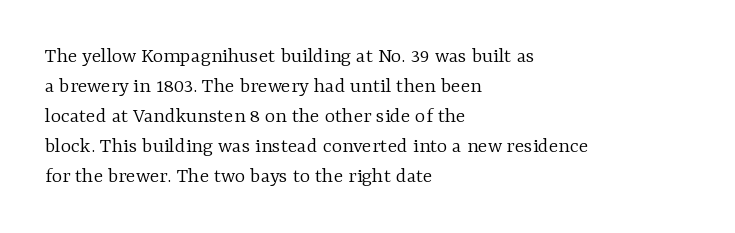
Q: Is the text bold? A: No.
Q: Is the text italic (slanted)? A: No, it is upright.
Q: Is the text underlined? A: No.
Q: How is the paragraph aligned? A: Left-aligned.
Q: Is the spacing between letters normal or unusually wide? A: Normal.
Q: Is the spacing between lines tight, normal or loose? A: Normal.
